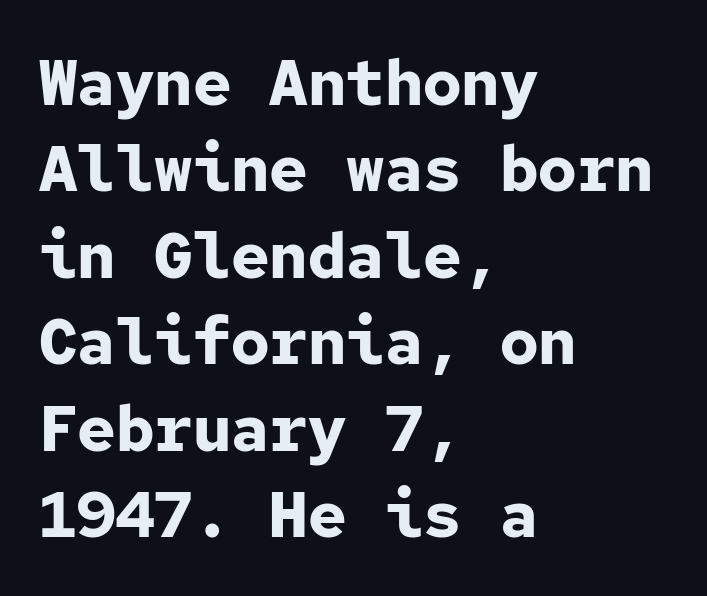
{"serif": "no", "italic": "no", "bold": "yes", "weight": "bold", "width": "normal", "stroke_contrast": "low", "x_height": "medium", "monospaced": "yes", "underline": "no", "align": "left", "line_spacing": "normal", "line_spacing_ratio": 1.35, "letter_spacing": "normal", "letter_spacing_em": 0.0, "glyph_px": 64}
